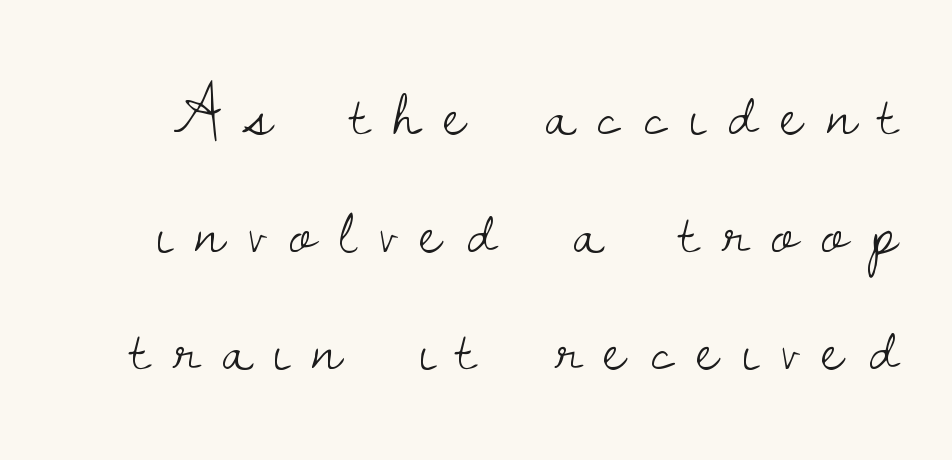
The letterforms stand isolated, each surrounded by extra space. Is the stroke heavy? The answer is a plain regular-or-lighter. Small tapered or slab feet sit at the stroke ends, so this counts as serif. The letters advance in unequal steps, a hallmark of proportional type.
